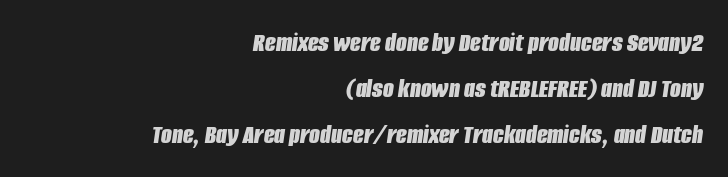
Descender tails drop into unmarked territory. Regular leading. Reading down the block, your eye finds every line finishing at a fixed right position. Heft: maximum for text — a bold. Tracking here is standard; glyphs follow each other at the usual distance.
